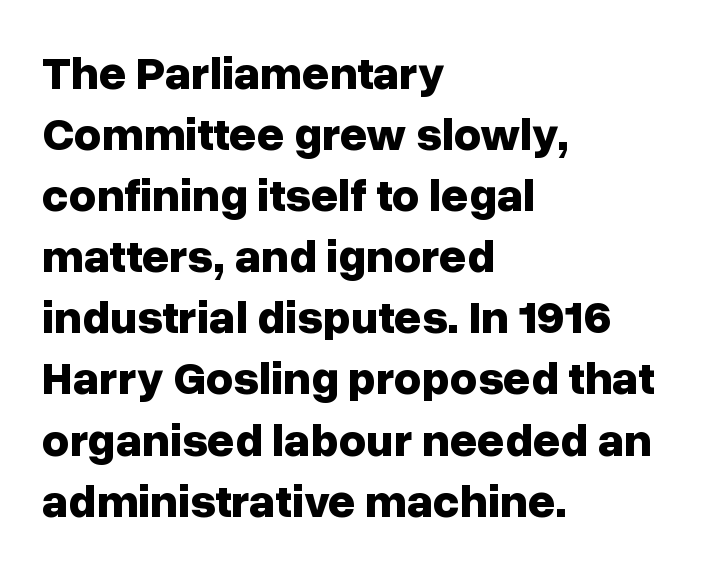
Is this a sans? Yes — the strokes have no serifs. The letters stand upright; this is a roman face. Character widths vary here, with narrow letters taking less room than wide ones. Casual observation: everything's shoved over to the left. Default kerning and tracking; the words read as compact shapes. The passage shown is not underscored anywhere.
